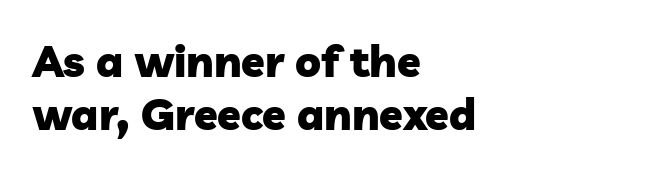
Chunky letters — that's bold for sure. The passage is arranged the way most books set body copy — flush left. Here the glyphs are tracked normally, forming tight word shapes. These lines are rendered in a variable-pitch font.
